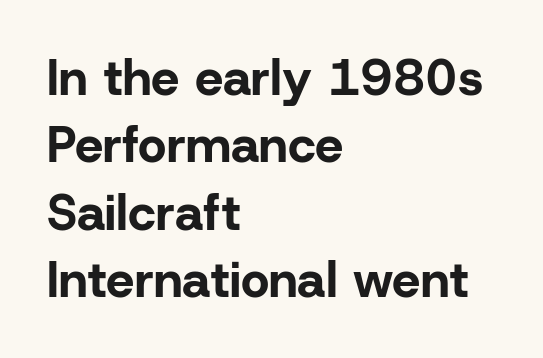
The passage shown is emphatically bold. Spacing between characters is what you'd get straight out of the box. The rendering uses a moderate line-height, typical for paragraphs. Which margin do the lines hug? The left one — the right edge is uneven. Quick note: not italic, upright.
